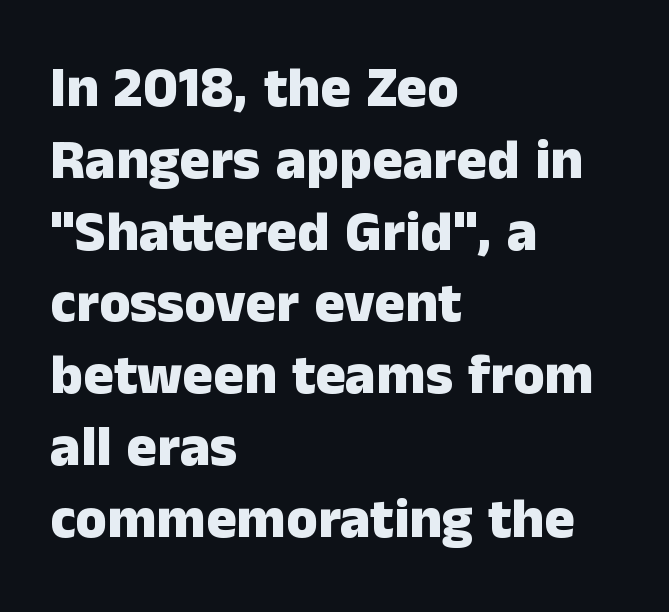
The image shows 57 px heavy sans-serif type, upright; set left-aligned, normal line spacing (1.26x), normal letter spacing, not underlined; low stroke contrast and a medium x-height.
